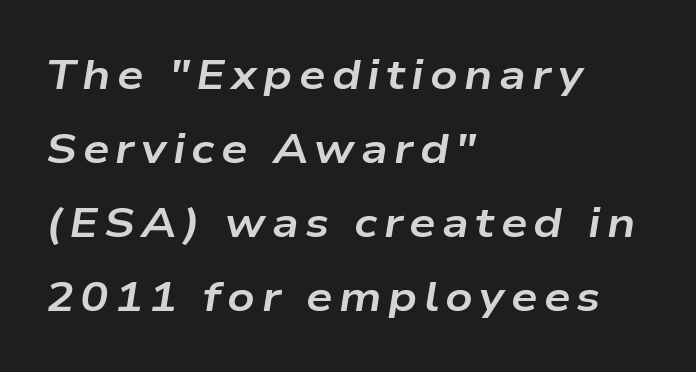
The image shows 42 px bold, wide type, italic (leaning right); set left-aligned, line spacing 1.76x, not underlined; low stroke contrast and a medium x-height.
